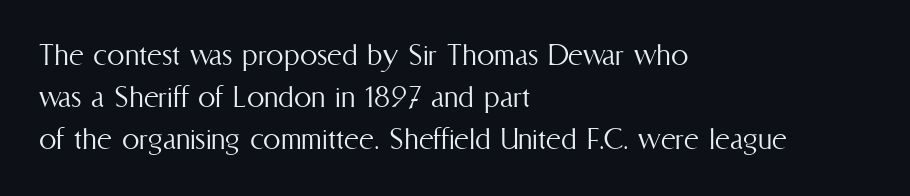
Q: Is the text bold? A: No.
Q: Is the text italic (slanted)? A: No, it is upright.
Q: Is the text underlined? A: No.
Q: How is the paragraph aligned? A: Left-aligned.
Q: Is the spacing between letters normal or unusually wide? A: Normal.
Q: Width (condensed, normal, or wide)? A: Condensed.
Q: Stroke contrast? A: Medium.
Q: x-height? A: Medium.
Q: Monospaced? A: No.
